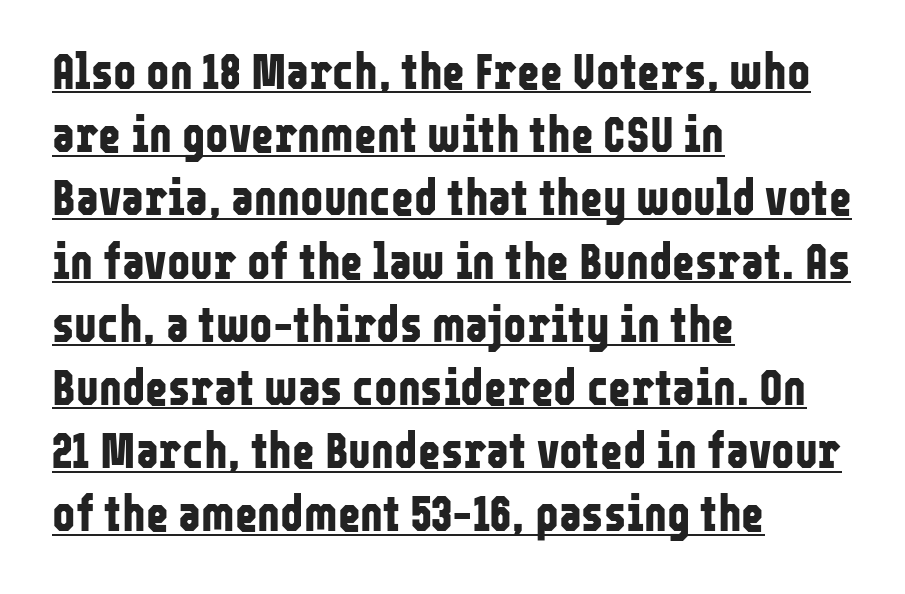
Q: Is the text bold? A: Yes.
Q: Is the text italic (slanted)? A: No, it is upright.
Q: Is the typeface a serif or a sans-serif typeface? A: Sans-serif.
Q: Is the text underlined? A: Yes.
Q: How is the paragraph aligned? A: Left-aligned.
Q: Is the spacing between letters normal or unusually wide? A: Normal.
Q: Is the spacing between lines tight, normal or loose? A: Normal.
Q: Width (condensed, normal, or wide)? A: Condensed.
Q: Stroke contrast? A: Low.
Q: x-height? A: Medium.
Q: Monospaced? A: No.
